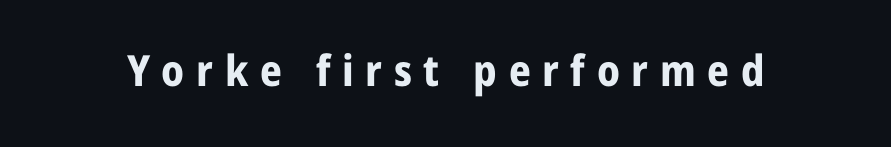
These lines are rendered in a variable-pitch font. Note: no serifs on the glyphs. Look at the tracking — it's clearly loosened, letters drifting apart. The glyphs are unaccompanied by any horizontal stroke below them. The passage shown is emphatically bold.
